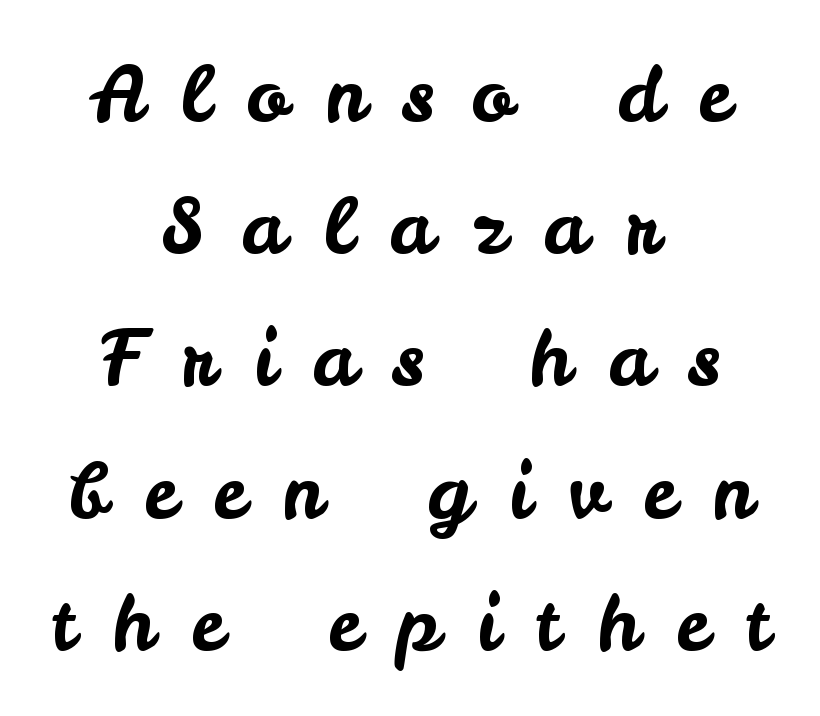
Q: Is the text italic (slanted)? A: Yes.
Q: Is the typeface a serif or a sans-serif typeface? A: Sans-serif.
Q: Is the text underlined? A: No.
Q: How is the paragraph aligned? A: Centered.
Q: Is the spacing between letters normal or unusually wide? A: Unusually wide.
Q: Width (condensed, normal, or wide)? A: Normal.
Q: Stroke contrast? A: Low.
Q: x-height? A: Small.
Q: Monospaced? A: No.
